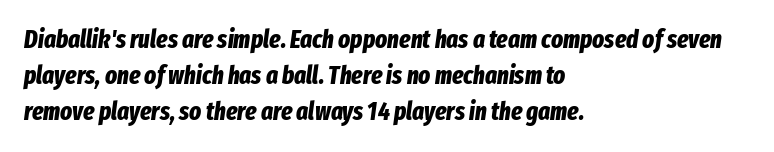
The image shows 25 px bold type, italic (leaning right); set left-aligned, normal line spacing (1.45x), normal letter spacing, not underlined.
